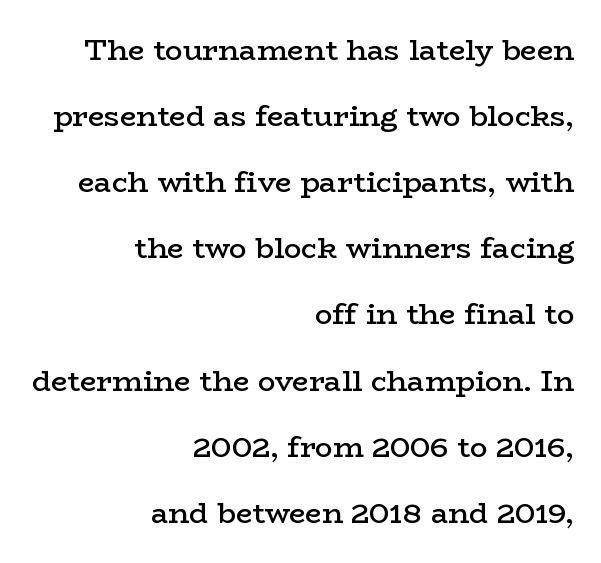
The image shows 29 px semibold, wide serif type, upright; set right-aligned, loose line spacing (2.28x), normal letter spacing, not underlined; low stroke contrast and a medium x-height.
